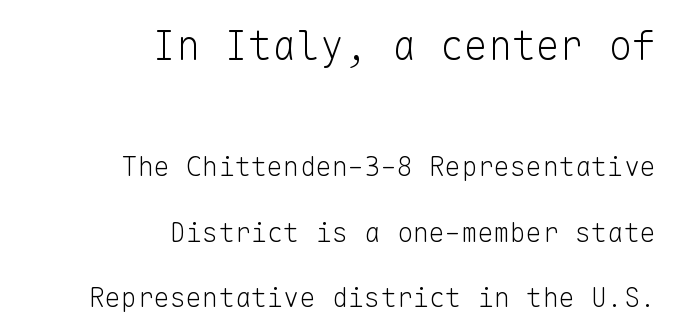
Fixed-width glyphs throughout — classic coding-font behaviour. Casual observation: everything's shoved over to the right. The zone under the glyphs is completely vacant. You can tell from the bare stems that sans-serif type was used. Bigger letters appear in the top chunk; the bottom chunk is reduced. Every character sits straight up, as roman type does.
